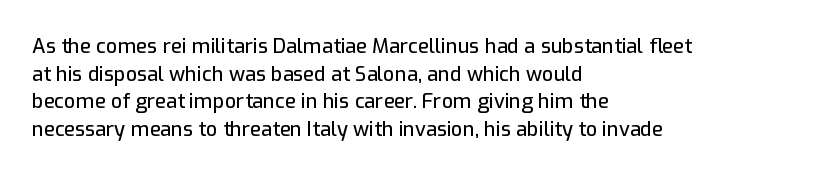
The image shows 20 px text type, upright; set left-aligned, normal line spacing (1.38x), normal letter spacing, not underlined.
